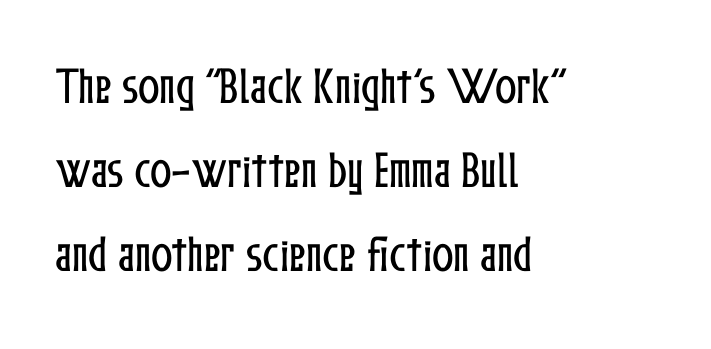
Q: Is the text italic (slanted)? A: No, it is upright.
Q: Is the text underlined? A: No.
Q: How is the paragraph aligned? A: Left-aligned.
Q: Is the spacing between letters normal or unusually wide? A: Normal.
Q: Is the spacing between lines tight, normal or loose? A: Loose.
Q: Width (condensed, normal, or wide)? A: Condensed.
Q: Stroke contrast? A: Low.
Q: x-height? A: Medium.
Q: Monospaced? A: No.
